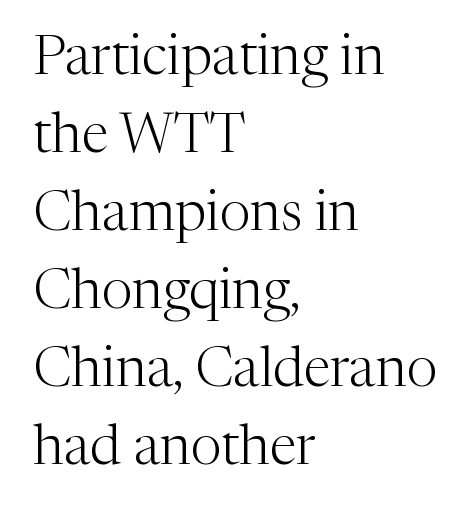
{"serif": "yes", "italic": "no", "bold": "no", "weight": "light", "width": "normal", "stroke_contrast": "medium", "x_height": "medium", "monospaced": "no", "underline": "no", "align": "left", "line_spacing": "normal", "line_spacing_ratio": 1.42, "letter_spacing": "normal", "letter_spacing_em": 0.0, "glyph_px": 55}
